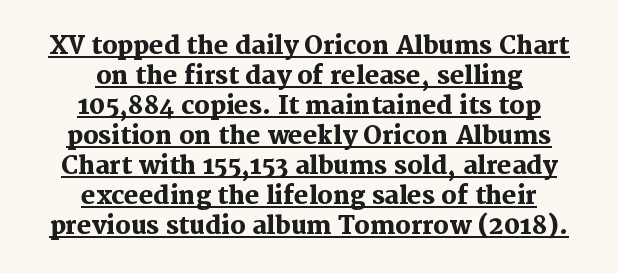
Horizontal bands of white between lines are of average thickness. Does a line run under the words? Yes, clearly. Every character sits straight up, as roman type does. Each glyph is drawn with heavy, bold strokes. The text block is weighted toward neither margin, spreading evenly from the middle. Look at the tracking — it's just the regular setting, nothing added.
